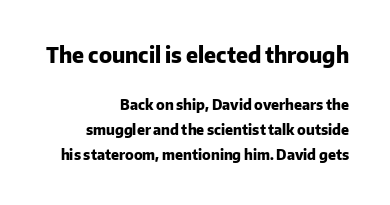
Nobody touched the tracking dial on this one. Bold? Absolutely — the strokes are thick and heavy. Notice how the passage keeps a crisp vertical edge on the right only. The composition opens big and finishes small.
